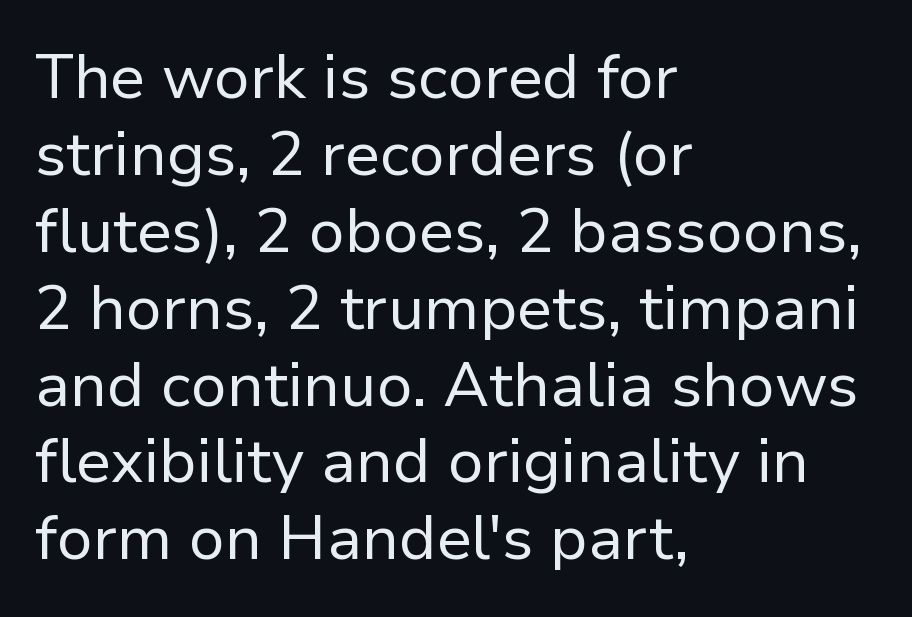
The image shows 62 px regular-weight sans-serif type, upright; set left-aligned, line spacing 1.24x, normal letter spacing, not underlined; low stroke contrast and a medium x-height.
